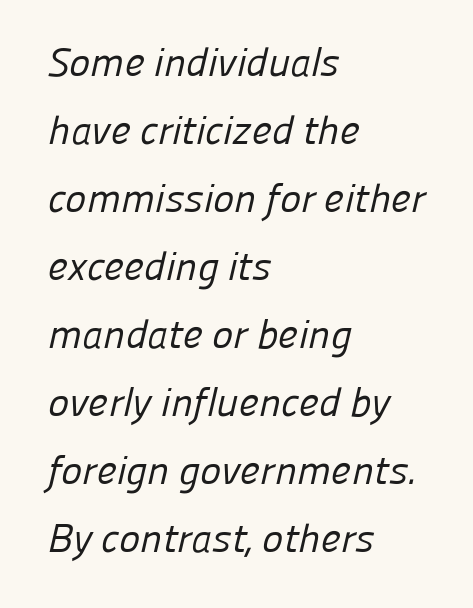
The space directly below the letters is spotless. Stroke thickness stays within the range of a standard reading face or lighter. A student would call this left alignment; a typographer would say flush left, rag right. Type style note: lacks serifs. Note the varied advance widths — an 'i' is clearly narrower than an 'm'.
